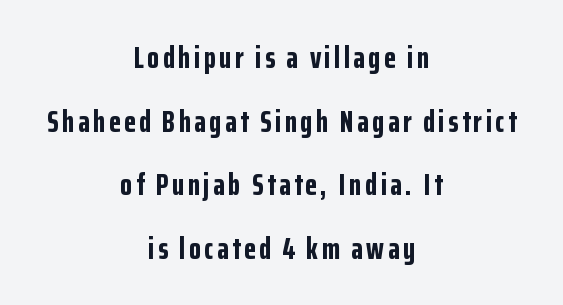
{"serif": "no", "italic": "no", "bold": "yes", "weight": "bold", "width": "condensed", "stroke_contrast": "low", "x_height": "medium", "monospaced": "no", "underline": "no", "align": "center", "line_spacing": "loose", "line_spacing_ratio": 2.05, "glyph_px": 31}
